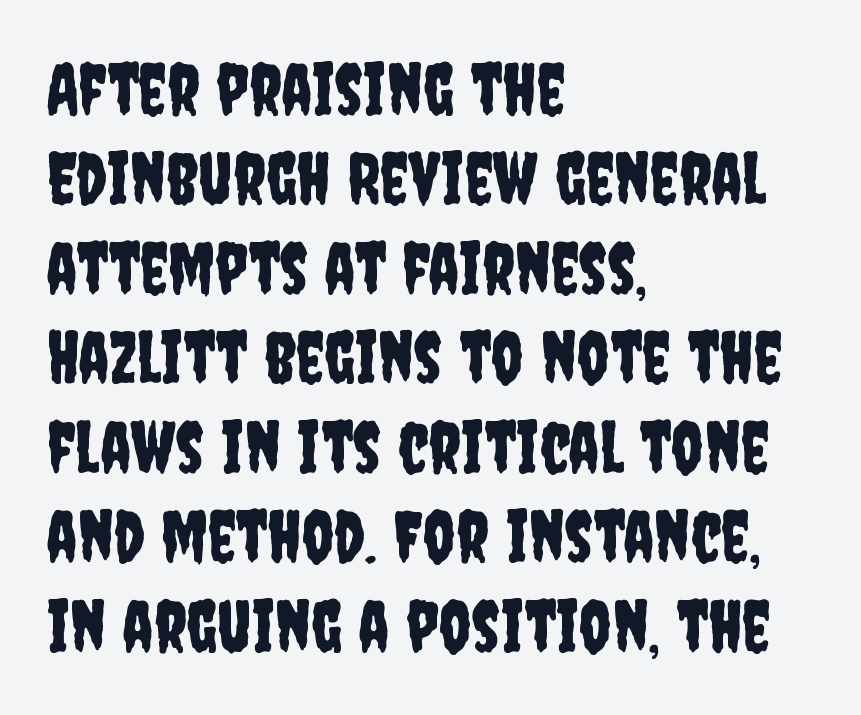
{"serif": "no", "italic": "no", "width": "condensed", "stroke_contrast": "low", "x_height": "large", "monospaced": "no", "underline": "no", "align": "left", "line_spacing": "normal", "line_spacing_ratio": 1.26, "letter_spacing": "normal", "letter_spacing_em": 0.0, "glyph_px": 71}
